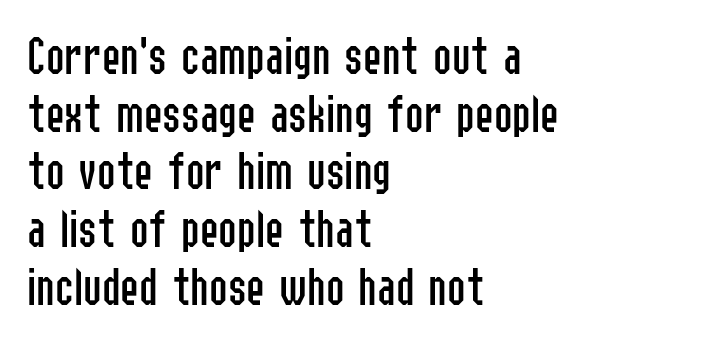
{"serif": "no", "italic": "no", "bold": "no", "weight": "regular", "width": "condensed", "stroke_contrast": "low", "x_height": "medium", "monospaced": "no", "underline": "no", "align": "left", "line_spacing": "tight", "line_spacing_ratio": 1.03, "letter_spacing": "normal", "letter_spacing_em": 0.0, "glyph_px": 56}
